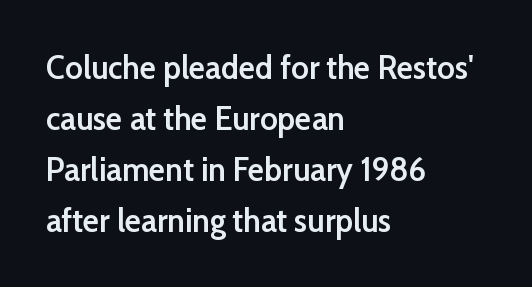
{"serif": "no", "italic": "no", "bold": "semi", "weight": "semibold", "width": "normal", "stroke_contrast": "low", "x_height": "medium", "monospaced": "no", "underline": "no", "align": "left", "line_spacing": "normal", "line_spacing_ratio": 1.5, "letter_spacing": "normal", "letter_spacing_em": 0.0, "glyph_px": 34}
